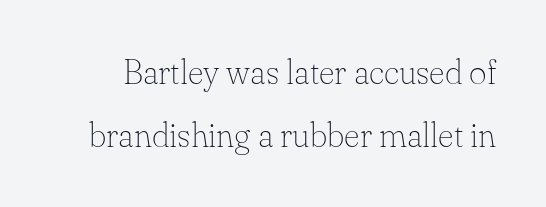
{"serif": "yes", "italic": "no", "bold": "no", "weight": "thin", "width": "normal", "stroke_contrast": "low", "x_height": "small", "monospaced": "no", "underline": "no", "line_spacing_ratio": 1.86, "letter_spacing": "normal", "letter_spacing_em": 0.0, "glyph_px": 34}
